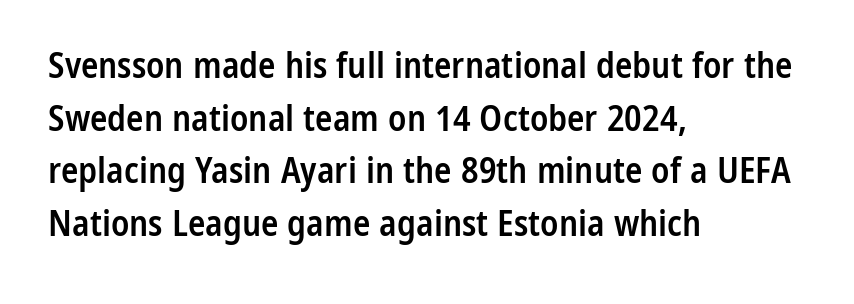
Do the characters align in a grid? No, the font is proportional. Vertical spacing — default. The space beneath each line is pristine and unruled. Compared with an ordinary text face, these strokes are moderately heavier — a semibold.
